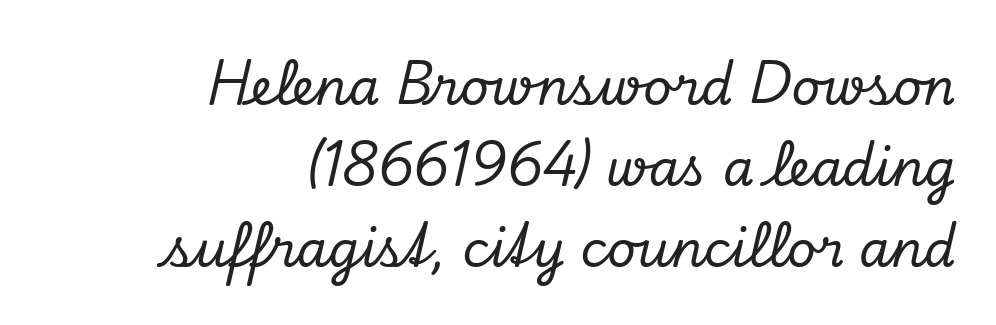
{"serif": "yes", "italic": "yes", "lean": "right", "slant_degrees": 13, "width": "normal", "stroke_contrast": "low", "x_height": "small", "monospaced": "no", "underline": "no", "align": "right", "line_spacing": "normal", "line_spacing_ratio": 1.62, "letter_spacing": "normal", "letter_spacing_em": 0.0, "glyph_px": 50}
